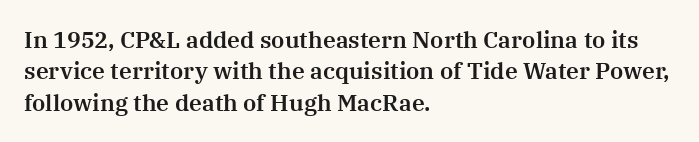
Q: Is the text italic (slanted)? A: No, it is upright.
Q: Is the text underlined? A: No.
Q: How is the paragraph aligned? A: Left-aligned.
Q: Is the spacing between letters normal or unusually wide? A: Normal.
Q: Is the spacing between lines tight, normal or loose? A: Normal.
